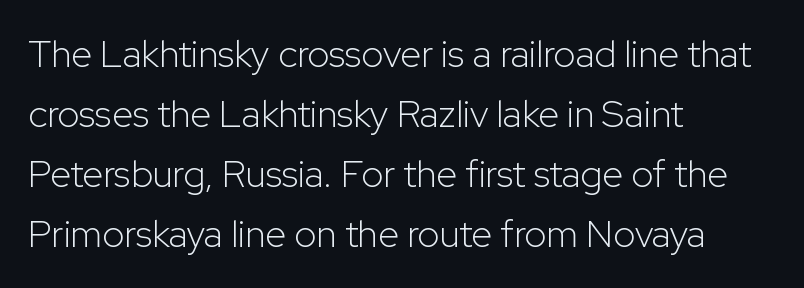
The image shows 38 px light sans-serif type, upright; set left-aligned, normal line spacing (1.58x), normal letter spacing, not underlined; low stroke contrast and a medium x-height.
